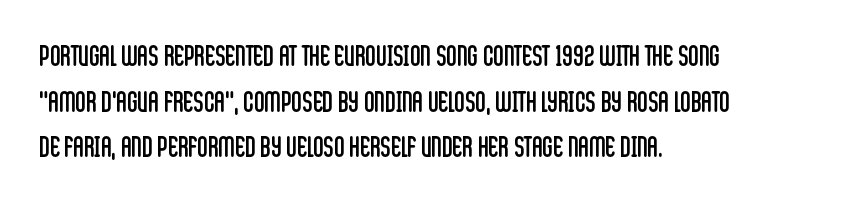
The image shows 29 px regular-weight, condensed sans-serif type, upright; set left-aligned, normal line spacing (1.57x), normal letter spacing, not underlined; low stroke contrast and a large x-height.
